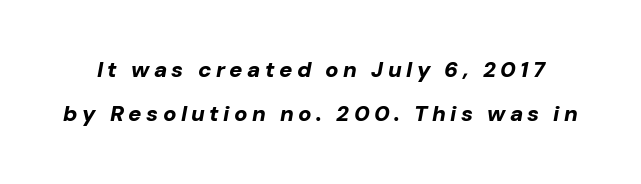
In terms of leading, this rendering errs on the spacious side. These lines have a slow, spaced-out rhythm from letter to letter. Descenders are the only things crossing below the line. Observe the lean: these are italic letterforms.
